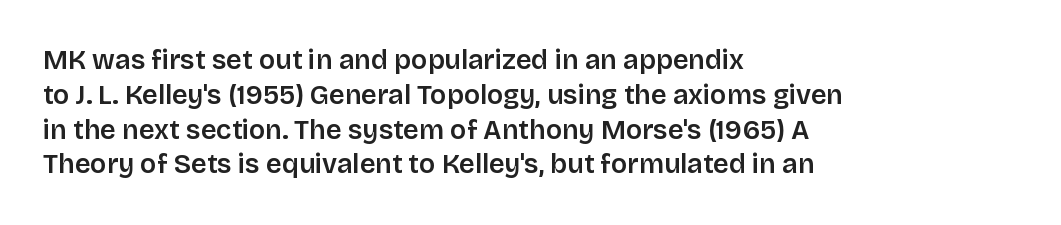
A bare baseline throughout the passage. A typesetter would mark this as roman, not italic. Leading: standard. Here the glyphs are tracked normally, forming tight word shapes.
